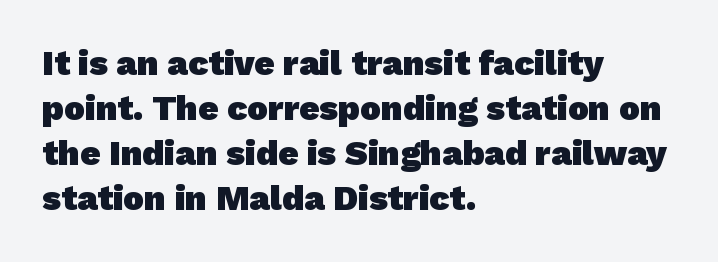
Q: Is the text bold? A: Yes.
Q: Is the typeface a serif or a sans-serif typeface? A: Sans-serif.
Q: Is the text underlined? A: No.
Q: How is the paragraph aligned? A: Left-aligned.
Q: Is the spacing between letters normal or unusually wide? A: Normal.
Q: Is the spacing between lines tight, normal or loose? A: Normal.
Q: Width (condensed, normal, or wide)? A: Normal.
Q: Stroke contrast? A: Low.
Q: x-height? A: Medium.
Q: Monospaced? A: No.
